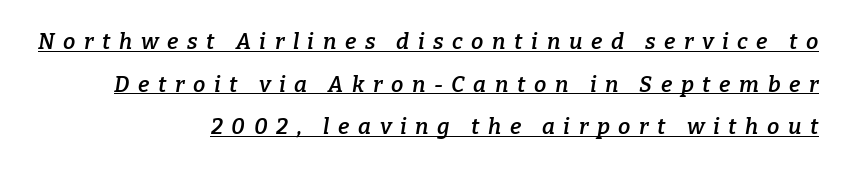
{"italic": "yes", "lean": "right", "slant_degrees": 9, "bold": "semi", "underline": "yes", "align": "right", "line_spacing": "loose", "line_spacing_ratio": 1.94, "letter_spacing": "wide", "letter_spacing_em": 0.39, "glyph_px": 22}
